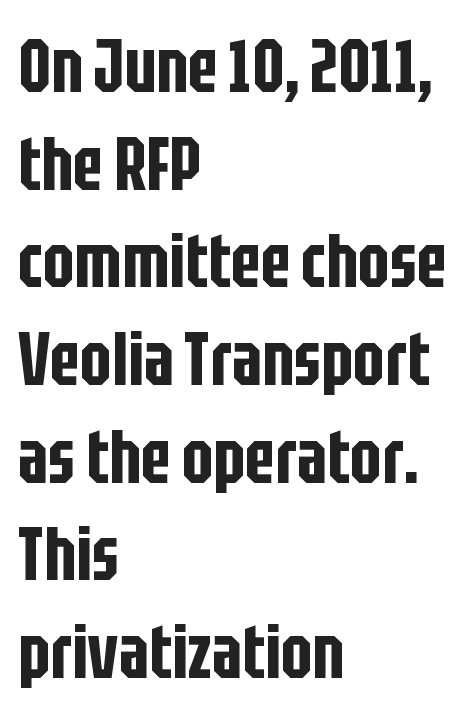
{"serif": "no", "italic": "no", "width": "condensed", "stroke_contrast": "low", "x_height": "large", "monospaced": "no", "underline": "no", "align": "left", "line_spacing": "normal", "line_spacing_ratio": 1.32, "letter_spacing": "normal", "letter_spacing_em": 0.0, "glyph_px": 74}
